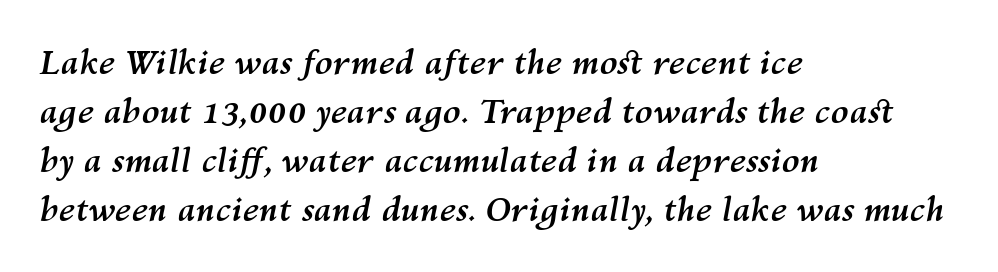
{"italic": "yes", "lean": "right", "slant_degrees": 10, "bold": "yes", "weight": "semibold", "width": "normal", "stroke_contrast": "medium", "x_height": "medium", "monospaced": "no", "underline": "no", "align": "left", "line_spacing": "normal", "line_spacing_ratio": 1.48, "letter_spacing": "normal", "letter_spacing_em": 0.0, "glyph_px": 33}
